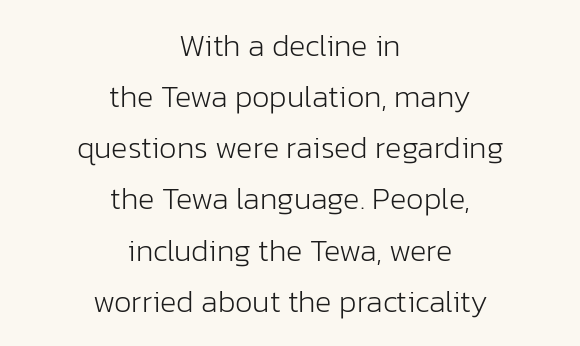
{"serif": "no", "italic": "no", "bold": "no", "weight": "light", "width": "normal", "stroke_contrast": "low", "x_height": "medium", "monospaced": "no", "underline": "no", "align": "center", "line_spacing": "normal", "line_spacing_ratio": 1.65, "letter_spacing": "normal", "letter_spacing_em": 0.0, "glyph_px": 31}
